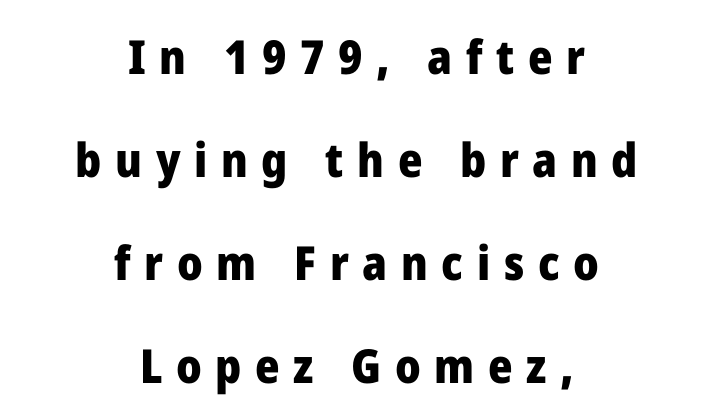
{"serif": "no", "italic": "no", "bold": "yes", "weight": "heavy", "width": "normal", "stroke_contrast": "low", "x_height": "medium", "monospaced": "no", "underline": "no", "align": "center", "line_spacing": "loose", "line_spacing_ratio": 2.19, "letter_spacing": "wide", "letter_spacing_em": 0.29, "glyph_px": 47}
